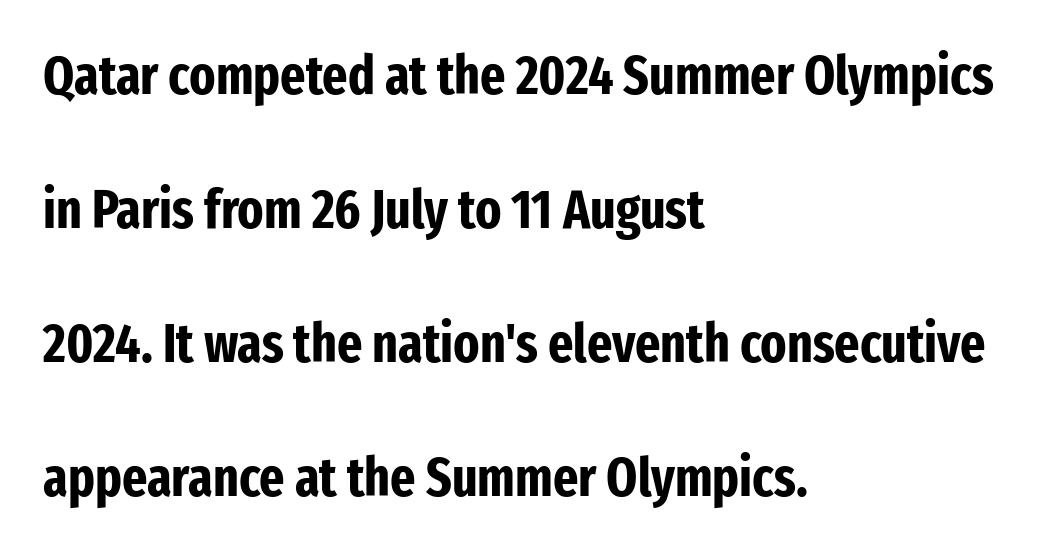
This is roman type, the default non-slanted kind. Does extra space separate the letters? No, they use regular spacing. Strong, thick strokes mark this as bold type. Typographically, this falls in the sans-serif category. Decoration check: the copy has no underline.
